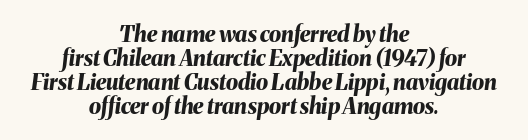
{"italic": "yes", "lean": "right", "slant_degrees": 8, "bold": "yes", "underline": "no", "align": "center", "line_spacing": "tight", "line_spacing_ratio": 1.09, "letter_spacing": "normal", "letter_spacing_em": 0.0, "glyph_px": 22}
